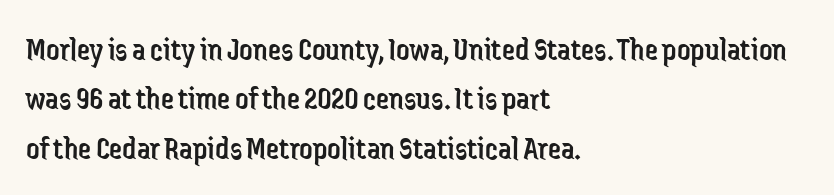
Stroke thickness stays within the range of a standard reading face or lighter. The glyphs are unaccompanied by any horizontal stroke below them. Regarding serifs, this sample does without them. The letters stand straight up with perfectly vertical stems. These lines are set flush left with a ragged right edge. Here the glyphs are tracked normally, forming tight word shapes.
